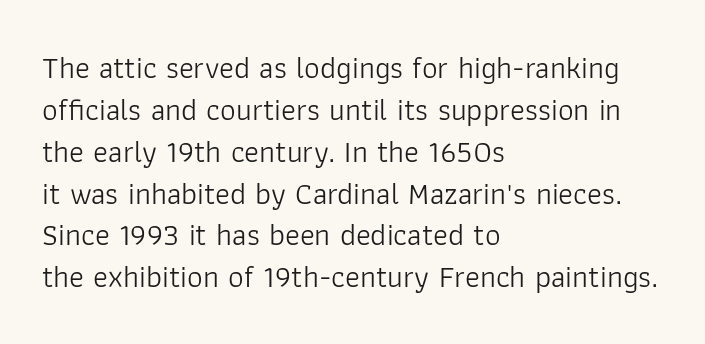
The image shows 31 px light sans-serif type, upright; set left-aligned, normal line spacing (1.35x), normal letter spacing, not underlined; low stroke contrast and a medium x-height.
